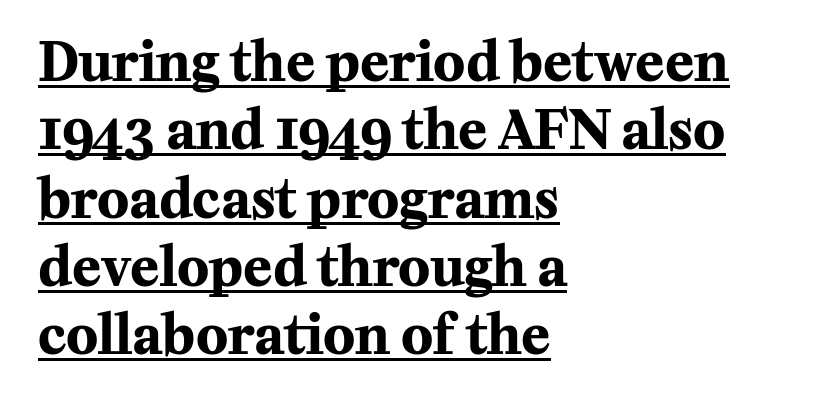
Q: Is the text bold? A: Yes.
Q: Is the text italic (slanted)? A: No, it is upright.
Q: Is the typeface a serif or a sans-serif typeface? A: Serif.
Q: Is the text underlined? A: Yes.
Q: How is the paragraph aligned? A: Left-aligned.
Q: Is the spacing between letters normal or unusually wide? A: Normal.
Q: Is the spacing between lines tight, normal or loose? A: Normal.
Q: Width (condensed, normal, or wide)? A: Normal.
Q: Stroke contrast? A: Medium.
Q: x-height? A: Medium.
Q: Monospaced? A: No.
